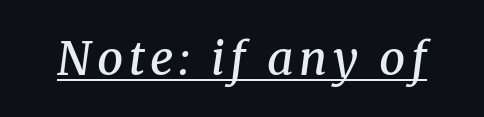
The image shows 46 px semibold serif type, italic (leaning right); set underlined; medium stroke contrast and a medium x-height.
